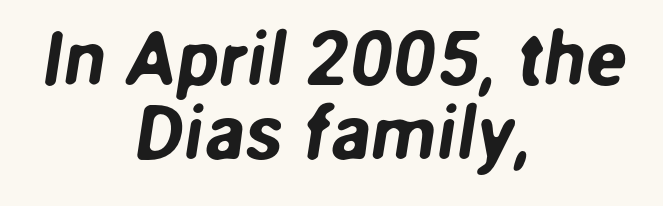
Q: Is the typeface a serif or a sans-serif typeface? A: Sans-serif.
Q: Is the text underlined? A: No.
Q: How is the paragraph aligned? A: Centered.
Q: Is the spacing between letters normal or unusually wide? A: Normal.
Q: Is the spacing between lines tight, normal or loose? A: Tight.
Q: Width (condensed, normal, or wide)? A: Normal.
Q: Stroke contrast? A: Low.
Q: x-height? A: Medium.
Q: Monospaced? A: No.
